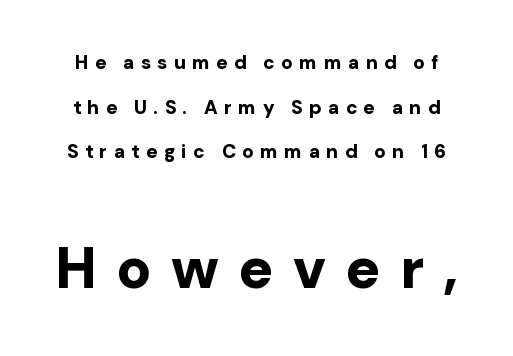
Q: Is the text bold? A: Yes.
Q: Is the text italic (slanted)? A: No, it is upright.
Q: Is the typeface a serif or a sans-serif typeface? A: Sans-serif.
Q: Is the text underlined? A: No.
Q: Is the spacing between letters normal or unusually wide? A: Unusually wide.
Q: Is the spacing between lines tight, normal or loose? A: Loose.
Q: Which block of text is set in a larger size, the first (top) or the second (bottom)? A: The second (bottom) one.
Q: Width (condensed, normal, or wide)? A: Normal.
Q: Stroke contrast? A: Low.
Q: x-height? A: Medium.
Q: Monospaced? A: No.
